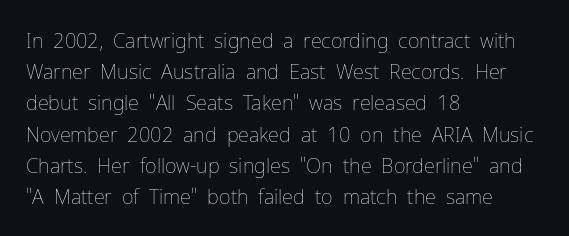
The image shows 20 px text type, upright; set left-aligned, normal line spacing (1.56x), normal letter spacing, not underlined.
